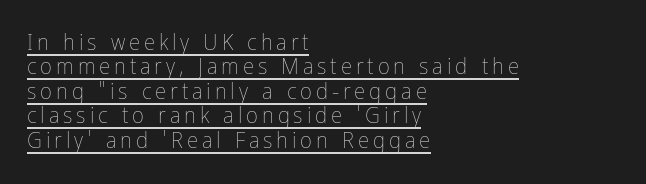
Q: Is the text bold? A: No.
Q: Is the text italic (slanted)? A: No, it is upright.
Q: Is the text underlined? A: Yes.
Q: How is the paragraph aligned? A: Left-aligned.
Q: Is the spacing between lines tight, normal or loose? A: Tight.
